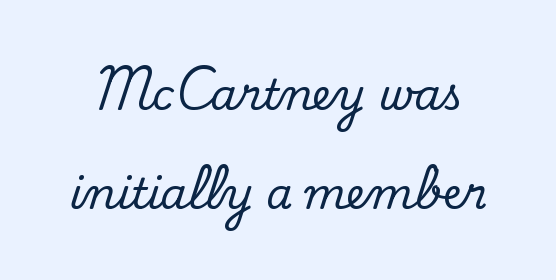
The image shows 42 px regular-weight sans-serif type; set loose line spacing (2.36x), normal letter spacing, not underlined; low stroke contrast and a small x-height.
